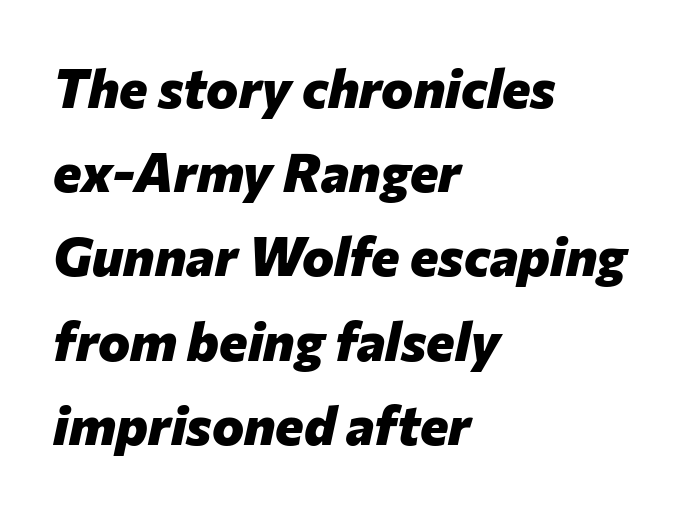
Type without underlining. This sample keeps an unexceptional amount of space between lines. Students, this is bold: see how much ink each stroke carries. Observe the lean: these are italic letterforms.
